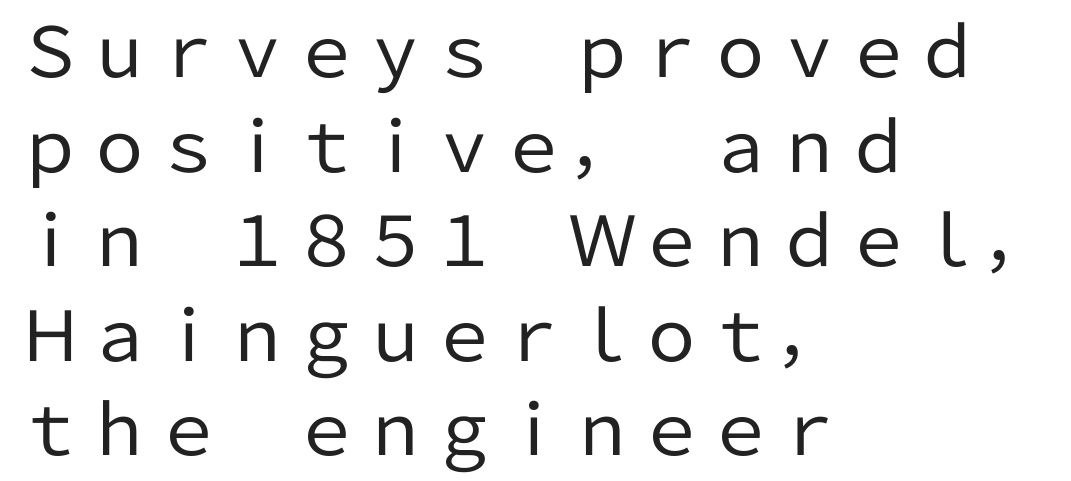
The image shows 69 px regular-weight sans-serif type, upright; set left-aligned, normal line spacing (1.37x), normal letter spacing, not underlined; low stroke contrast and a medium x-height.
